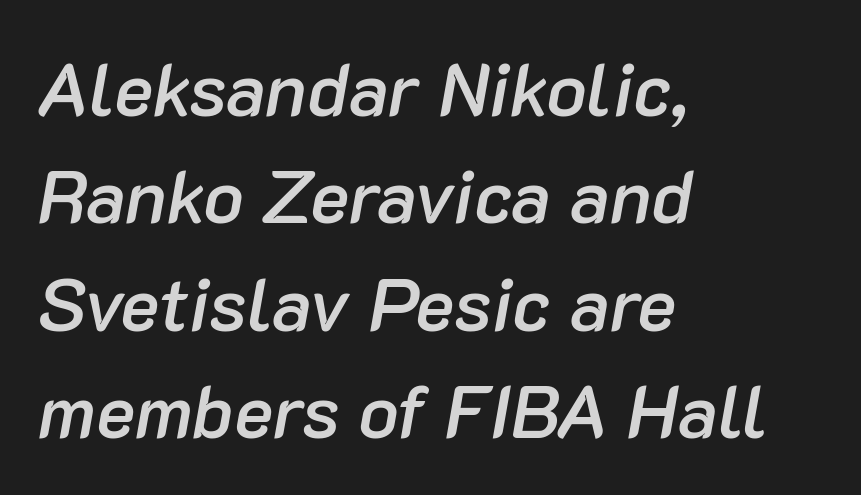
The image shows 74 px semibold type, italic (leaning right); set left-aligned, normal line spacing (1.45x), normal letter spacing, not underlined; low stroke contrast and a medium x-height.
